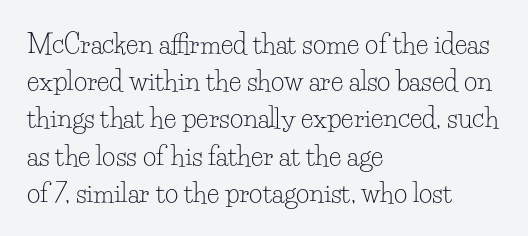
The rendering anchors every line to the left-hand side. A clean baseline with only descenders dipping below it. No chunkiness to these letters — they're not bold. Leading matches the norm, producing a regular column. Ascenders rise straight up at ninety degrees. Nobody touched the tracking dial on this one.
